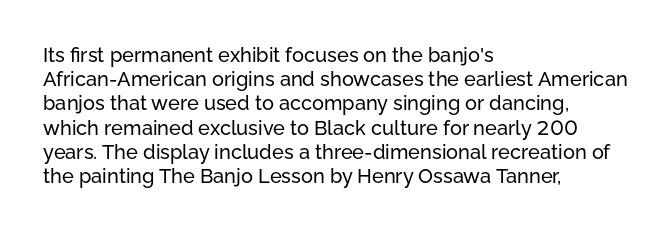
Q: Is the text italic (slanted)? A: No, it is upright.
Q: Is the text underlined? A: No.
Q: How is the paragraph aligned? A: Left-aligned.
Q: Is the spacing between letters normal or unusually wide? A: Normal.
